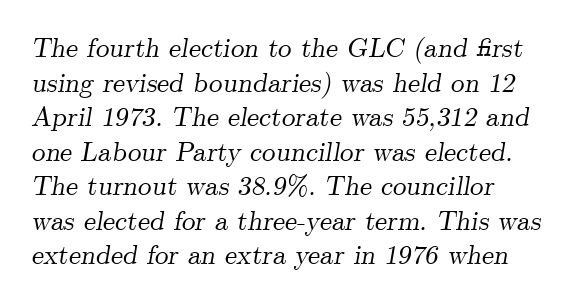
{"italic": "yes", "lean": "right", "slant_degrees": 9, "underline": "no", "line_spacing": "normal", "line_spacing_ratio": 1.28, "letter_spacing": "normal", "letter_spacing_em": 0.0, "glyph_px": 27}
